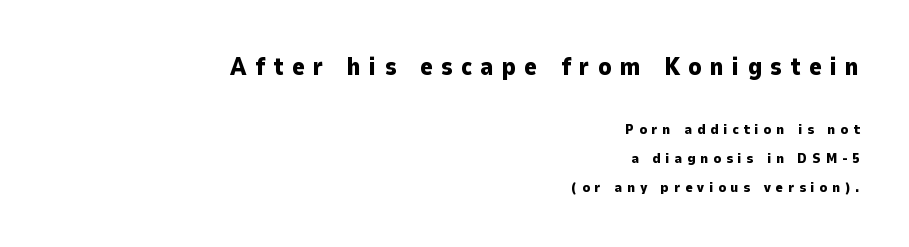
The image shows 24 px bold type, upright; set right-aligned, loose line spacing (2.07x), unusually wide letter spacing (+0.35 em), not underlined; the first (top) block is 1.71x larger.
